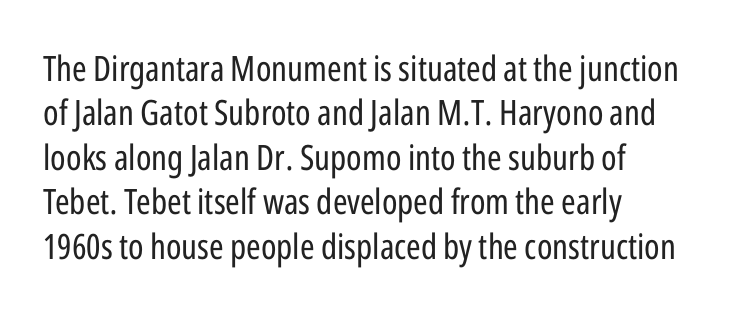
Nobody drew a line under any word here. Posture: straight, roman, zero tilt. Looks like regular typesetting: each glyph gets only the width it needs. Here the glyphs are tracked normally, forming tight word shapes. Each line starts at the same left margin while the right side varies. To sum up the face: it is a sans, with no serifs.
